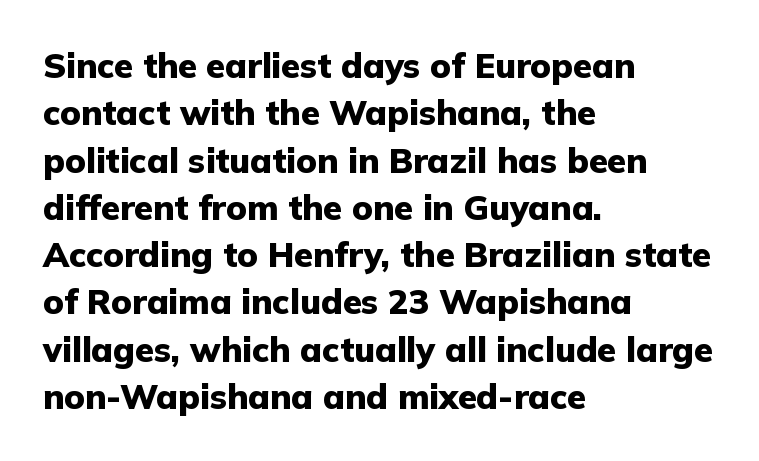
{"serif": "no", "italic": "no", "bold": "yes", "weight": "heavy", "width": "normal", "stroke_contrast": "low", "x_height": "medium", "monospaced": "no", "underline": "no", "align": "left", "line_spacing": "normal", "line_spacing_ratio": 1.39, "letter_spacing": "normal", "letter_spacing_em": 0.0, "glyph_px": 34}
